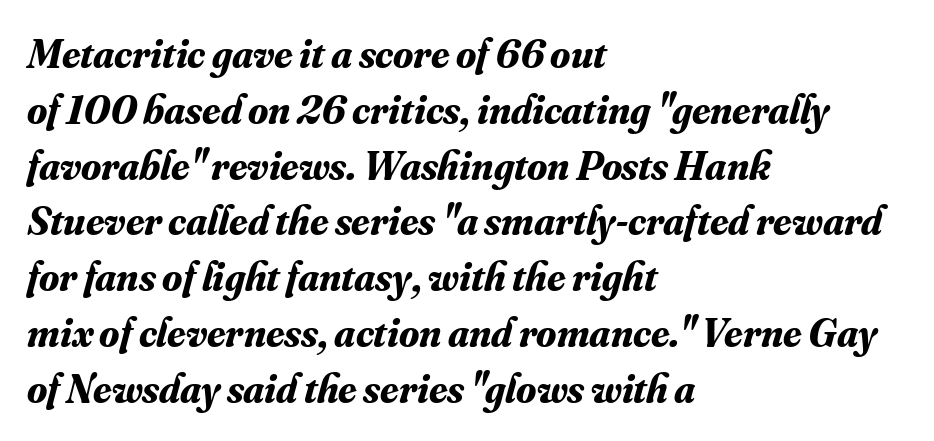
The image shows 41 px bold serif type, italic (leaning right); set left-aligned, normal line spacing (1.36x), normal letter spacing, not underlined; medium stroke contrast and a small x-height.
